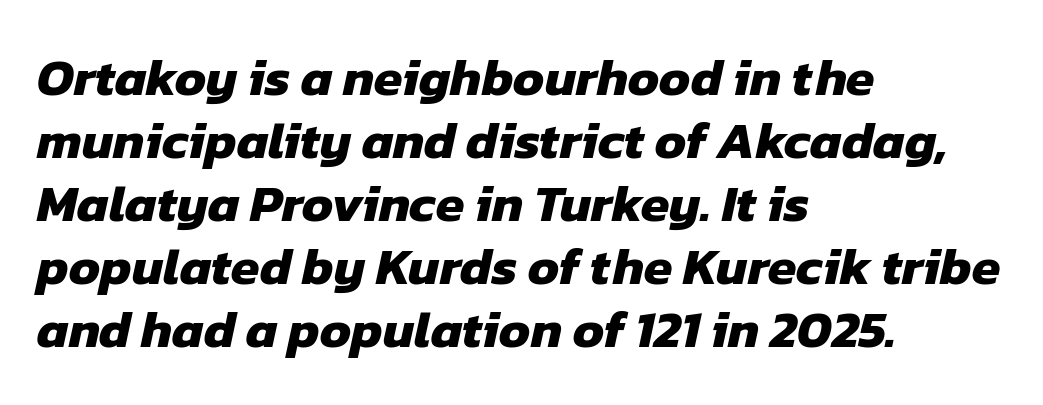
The image shows 52 px heavy sans-serif type; set left-aligned, line spacing 1.21x, normal letter spacing, not underlined; low stroke contrast and a medium x-height.
